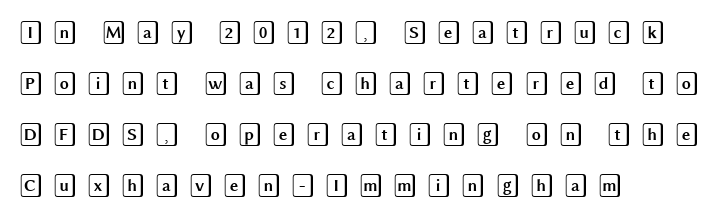
Teacher's note: observe the even left margin — that is flush-left alignment. Quick note: not italic, upright. Is the letter spacing exaggerated? Yes — the characters are pushed far apart. Summary of vertical rhythm: relaxed, with wide interline spacing. Underlining? Definitely not there.
